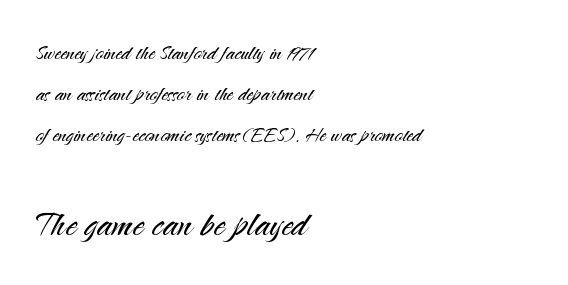
The image shows 45 px light sans-serif type; set left-aligned, normal line spacing (1.58x), normal letter spacing, not underlined; the second (bottom) block is 1.73x larger; medium stroke contrast and a small x-height.
